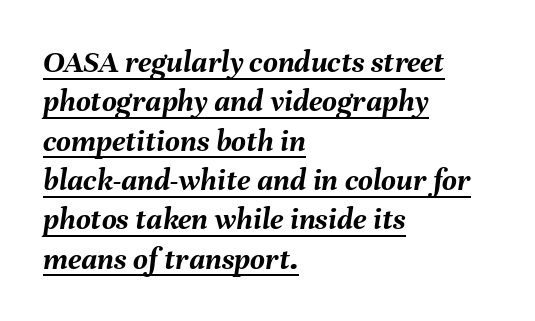
{"italic": "yes", "lean": "right", "slant_degrees": 8, "bold": "yes", "weight": "semibold", "width": "normal", "stroke_contrast": "medium", "x_height": "medium", "monospaced": "no", "underline": "yes", "align": "left", "line_spacing_ratio": 1.23, "letter_spacing": "normal", "letter_spacing_em": 0.0, "glyph_px": 32}
